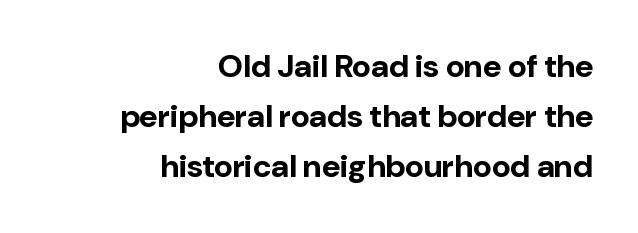
Q: Is the text bold? A: Yes.
Q: Is the text italic (slanted)? A: No, it is upright.
Q: Is the typeface a serif or a sans-serif typeface? A: Sans-serif.
Q: Is the text underlined? A: No.
Q: How is the paragraph aligned? A: Right-aligned.
Q: Is the spacing between letters normal or unusually wide? A: Normal.
Q: Is the spacing between lines tight, normal or loose? A: Normal.
Q: Width (condensed, normal, or wide)? A: Normal.
Q: Stroke contrast? A: Low.
Q: x-height? A: Medium.
Q: Monospaced? A: No.
